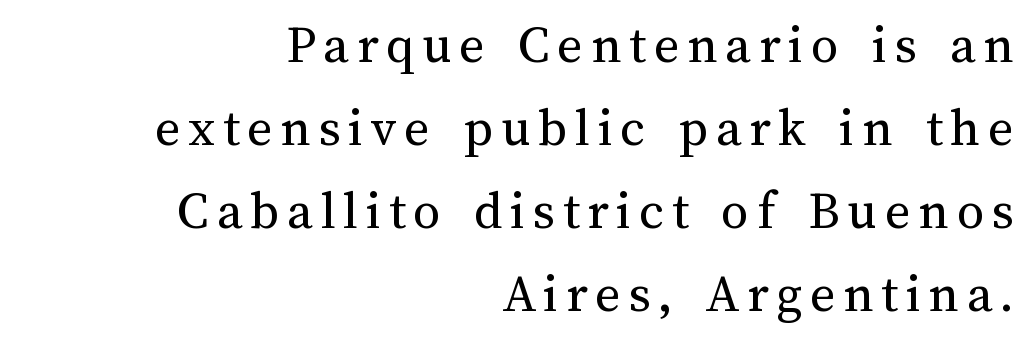
Stems here are at most as thick as an everyday book face. Nope, not italic — everything's standing straight. The strip under each line holds only bare page. Compared with a flush-left layout, this one pins lines to the opposite, right side.
